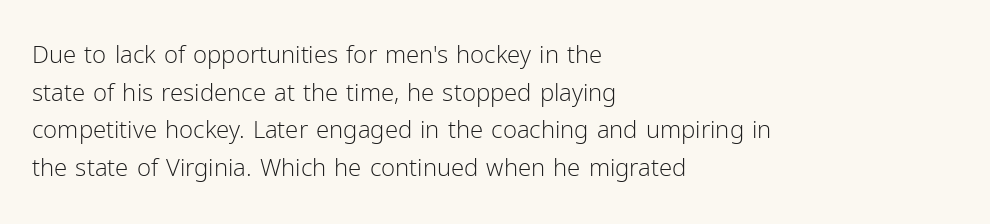
{"italic": "no", "bold": "no", "underline": "no", "align": "left", "line_spacing": "normal", "line_spacing_ratio": 1.57, "letter_spacing": "normal", "letter_spacing_em": 0.0, "glyph_px": 24}
